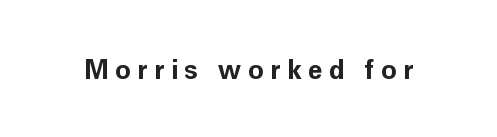
The image shows 26 px bold type, upright; set unusually wide letter spacing (+0.25 em), not underlined.
